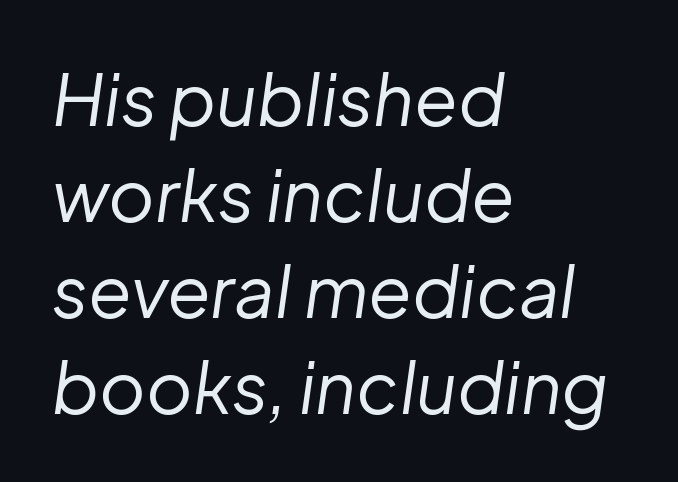
{"italic": "yes", "lean": "right", "slant_degrees": 8, "bold": "no", "weight": "regular", "width": "normal", "stroke_contrast": "low", "x_height": "medium", "monospaced": "no", "underline": "no", "align": "left", "line_spacing": "normal", "line_spacing_ratio": 1.35, "letter_spacing": "normal", "letter_spacing_em": 0.0, "glyph_px": 71}
